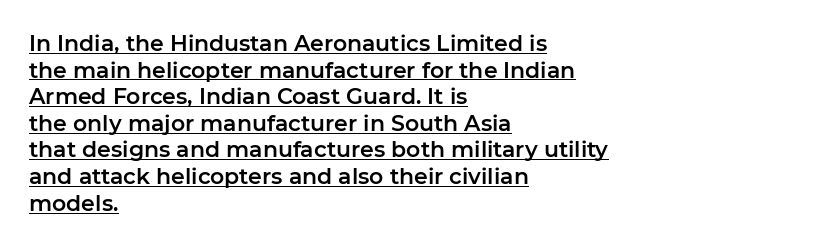
A roman cut, with each character standing at attention. This is underlined copy, the kind a proofreader might mark for attention. Each word holds together tightly as a unit, with standard inter-letter gaps. One-word summary of the alignment: left.
